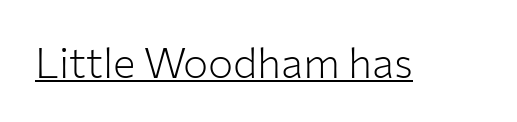
Q: Is the text bold? A: No.
Q: Is the text italic (slanted)? A: No, it is upright.
Q: Is the typeface a serif or a sans-serif typeface? A: Sans-serif.
Q: Is the text underlined? A: Yes.
Q: Is the spacing between letters normal or unusually wide? A: Normal.
Q: Width (condensed, normal, or wide)? A: Normal.
Q: Stroke contrast? A: Low.
Q: x-height? A: Medium.
Q: Monospaced? A: No.
